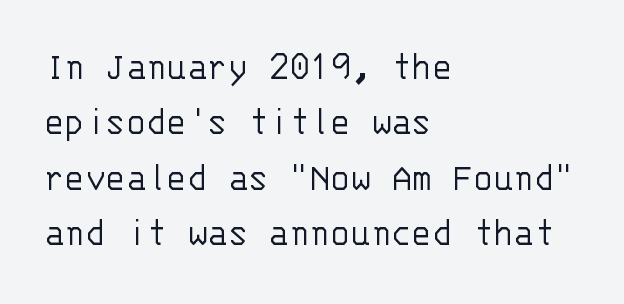
Q: Is the text bold? A: No.
Q: Is the text italic (slanted)? A: No, it is upright.
Q: Is the typeface a serif or a sans-serif typeface? A: Sans-serif.
Q: Is the text underlined? A: No.
Q: How is the paragraph aligned? A: Left-aligned.
Q: Is the spacing between letters normal or unusually wide? A: Normal.
Q: Is the spacing between lines tight, normal or loose? A: Normal.
Q: Width (condensed, normal, or wide)? A: Normal.
Q: Stroke contrast? A: Low.
Q: x-height? A: Large.
Q: Monospaced? A: Yes.
